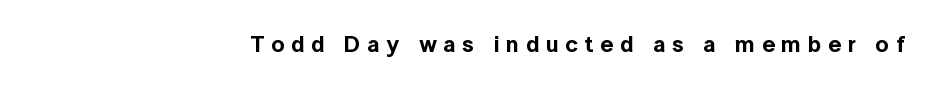
{"italic": "no", "underline": "no", "letter_spacing": "wide", "letter_spacing_em": 0.29, "glyph_px": 23}
